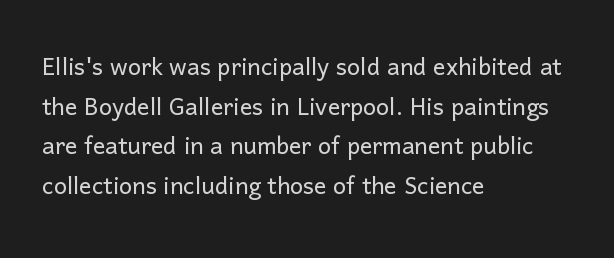
{"serif": "no", "italic": "no", "bold": "no", "weight": "light", "width": "normal", "stroke_contrast": "low", "x_height": "medium", "monospaced": "no", "underline": "no", "align": "left", "line_spacing": "normal", "line_spacing_ratio": 1.28, "letter_spacing": "normal", "letter_spacing_em": 0.0, "glyph_px": 31}
